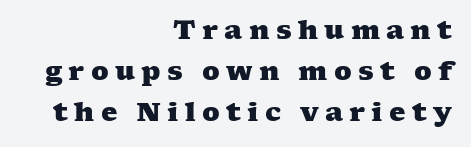
{"bold": "yes", "underline": "no", "align": "right", "line_spacing": "normal", "line_spacing_ratio": 1.57, "letter_spacing": "wide", "letter_spacing_em": 0.24, "glyph_px": 26}
